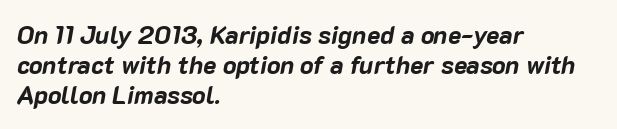
{"italic": "yes", "lean": "right", "slant_degrees": 10, "bold": "yes", "underline": "no", "align": "left", "line_spacing_ratio": 1.21, "letter_spacing": "normal", "letter_spacing_em": 0.0, "glyph_px": 25}
